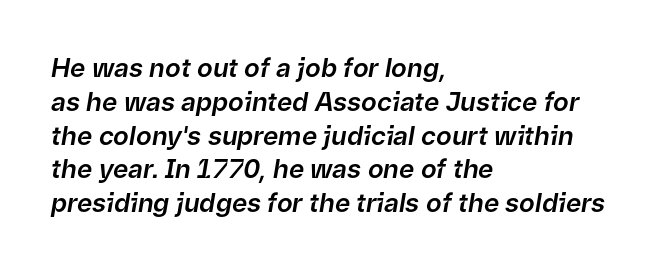
Q: Is the text italic (slanted)? A: Yes, it leans right by about 9 degrees.
Q: Is the text underlined? A: No.
Q: How is the paragraph aligned? A: Left-aligned.
Q: Is the spacing between letters normal or unusually wide? A: Normal.
Q: Is the spacing between lines tight, normal or loose? A: Normal.
